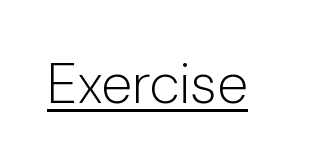
The image shows 56 px light sans-serif type, upright; set normal letter spacing, underlined; low stroke contrast and a medium x-height.
